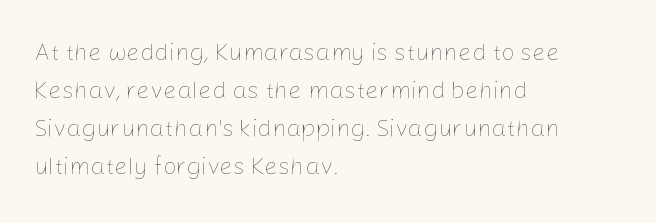
{"italic": "no", "bold": "no", "underline": "no", "align": "left", "line_spacing": "normal", "line_spacing_ratio": 1.58, "letter_spacing": "normal", "letter_spacing_em": 0.0, "glyph_px": 24}
